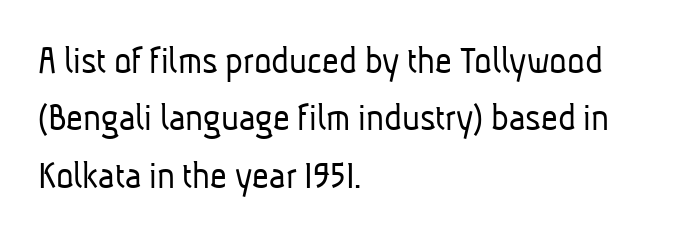
{"serif": "no", "bold": "no", "weight": "light", "width": "condensed", "stroke_contrast": "low", "x_height": "medium", "monospaced": "no", "underline": "no", "align": "left", "line_spacing": "normal", "line_spacing_ratio": 1.4, "letter_spacing": "normal", "letter_spacing_em": 0.0, "glyph_px": 41}
